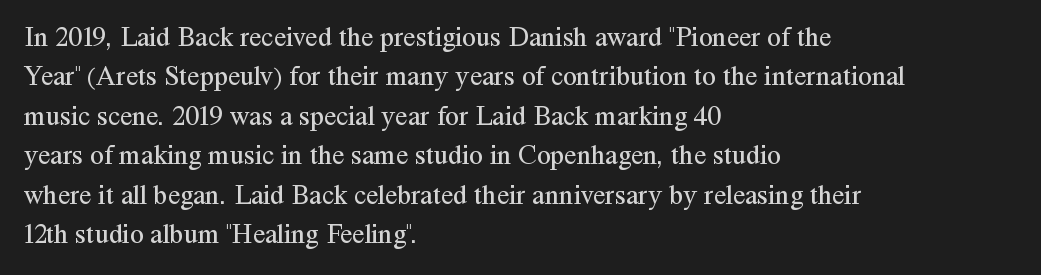
Italic? Not at all — the glyphs are vertical. The strokes are not fattened; the text isn't bold. Typeset ragged right — the left edge is the straight one. The horizontal fit of the characters is conventional and even. Letters rest on an invisible, unmarked baseline.
